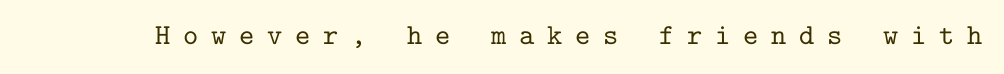
{"serif": "yes", "italic": "no", "width": "normal", "stroke_contrast": "low", "x_height": "medium", "monospaced": "yes", "underline": "no", "letter_spacing": "wide", "letter_spacing_em": 0.44, "glyph_px": 29}
